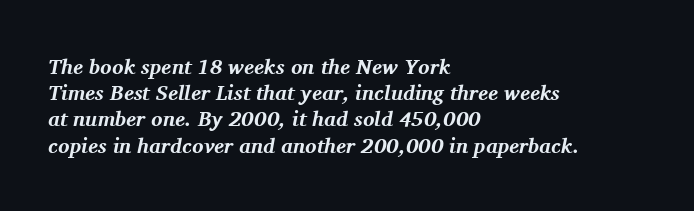
{"italic": "yes", "lean": "right", "slant_degrees": 11, "bold": "yes", "underline": "no", "align": "left", "line_spacing": "normal", "line_spacing_ratio": 1.25, "letter_spacing": "normal", "letter_spacing_em": 0.0, "glyph_px": 21}
